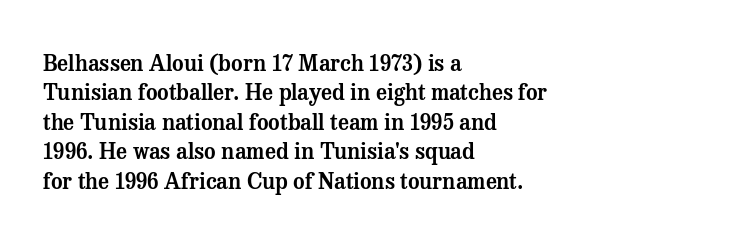
Reading down the block, your eye returns to a fixed left position each line. The type sits square on the baseline with zero lean. The space directly below the letters is spotless. Notice how descenders clear the ascenders below comfortably — that's standard leading. Each word holds together tightly as a unit, with standard inter-letter gaps.
